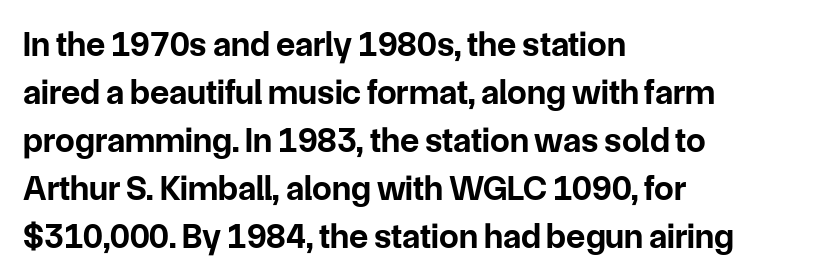
The image shows 35 px bold sans-serif type, upright; set left-aligned, normal line spacing (1.37x), normal letter spacing, not underlined; low stroke contrast and a medium x-height.
